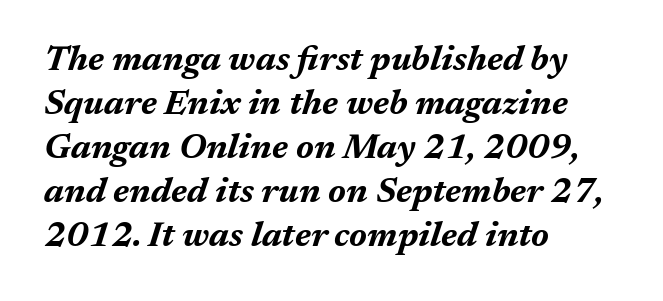
The zone under the glyphs is completely vacant. No extra tracking has been applied to these lines. Spacing verdict: proportional, widths tailored to each character. Quick note: interline space is typical.
